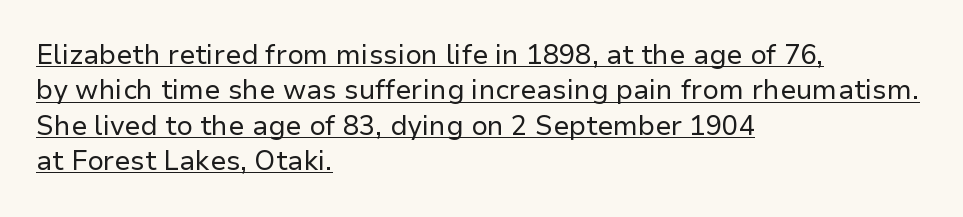
The image shows 27 px text type, upright; set left-aligned, normal line spacing (1.31x), normal letter spacing, underlined.
